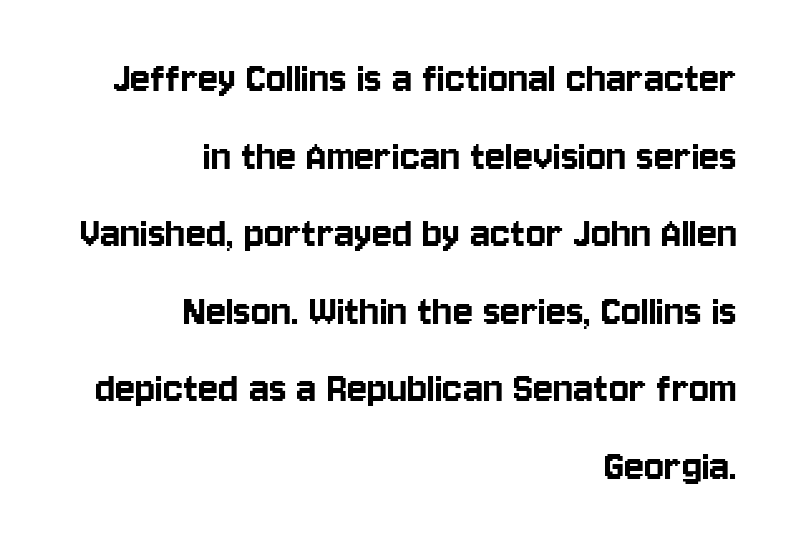
Font category for this specimen: sans-serif. Layout note: lines flush right. A bare baseline throughout the passage. A normal amount of white space separates one row of letters from the next. What stands out about the letter spacing? Nothing — it is the standard amount. A typesetter would mark this as roman, not italic.
